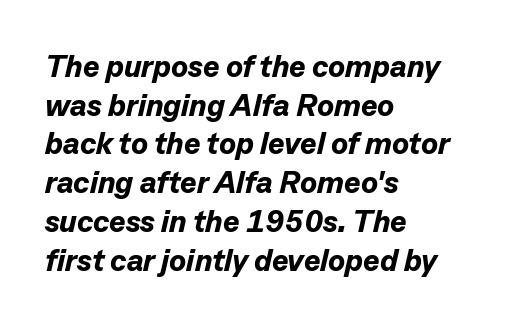
The image shows 31 px bold type, italic (leaning right); set left-aligned, normal line spacing (1.25x), normal letter spacing, not underlined; low stroke contrast and a medium x-height.
